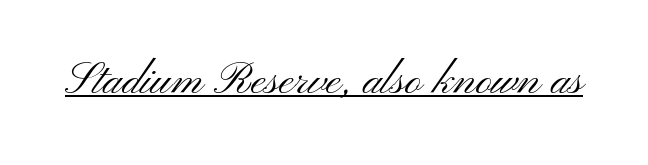
The image shows 45 px light, wide sans-serif type; set normal letter spacing, underlined; medium stroke contrast and a small x-height.
